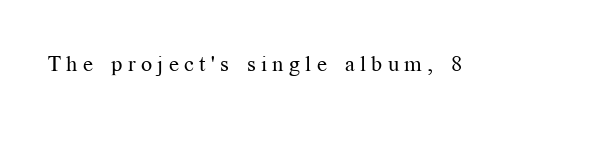
{"italic": "no", "bold": "no", "underline": "no", "letter_spacing": "wide", "letter_spacing_em": 0.24, "glyph_px": 22}
